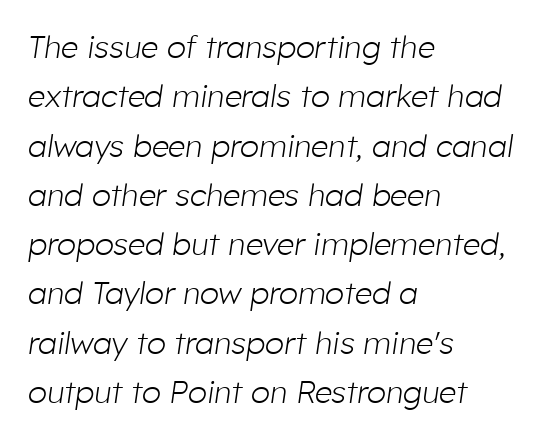
Q: Is the text bold? A: No.
Q: Is the text italic (slanted)? A: Yes, it leans right by about 8 degrees.
Q: Is the text underlined? A: No.
Q: How is the paragraph aligned? A: Left-aligned.
Q: Is the spacing between letters normal or unusually wide? A: Normal.
Q: Is the spacing between lines tight, normal or loose? A: Normal.
Q: Width (condensed, normal, or wide)? A: Normal.
Q: Stroke contrast? A: Low.
Q: x-height? A: Medium.
Q: Monospaced? A: No.
